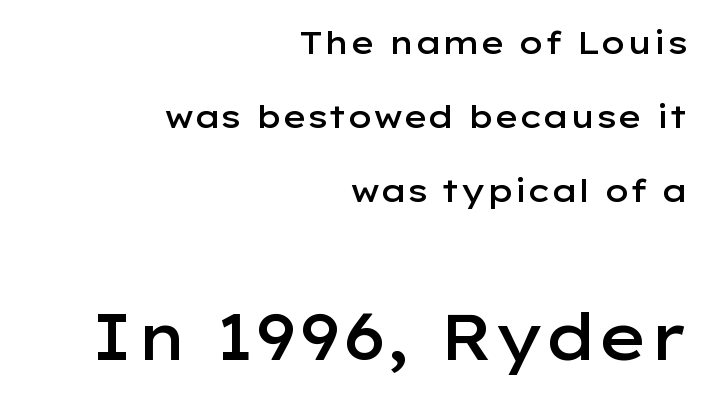
{"serif": "no", "italic": "no", "bold": "semi", "weight": "semibold", "width": "wide", "stroke_contrast": "low", "x_height": "medium", "monospaced": "no", "underline": "no", "align": "right", "line_spacing": "loose", "line_spacing_ratio": 2.32, "letter_spacing": "normal", "letter_spacing_em": 0.0, "larger_block": "second", "size_ratio": 2.0, "glyph_px": 64}
